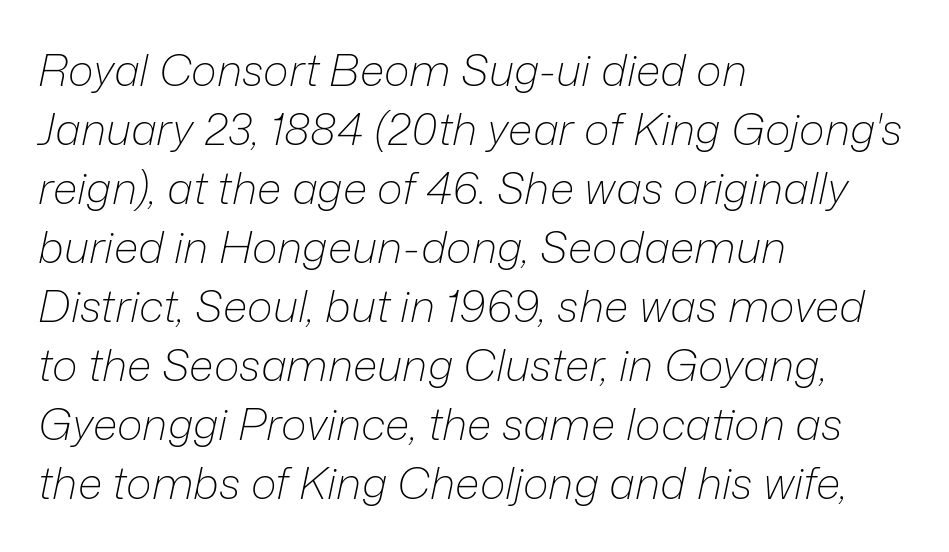
The image shows 44 px light type, italic (leaning right); set left-aligned, normal line spacing (1.34x), normal letter spacing, not underlined; low stroke contrast and a medium x-height.
